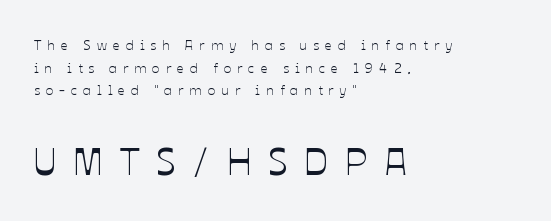
Small over large — that's the arrangement of the two blocks here. The string is rendered with underlining switched off. A typesetter would call this proportional, since set widths differ per character. Quick note: interline space is typical. Italic: no, the glyphs are upright roman.
